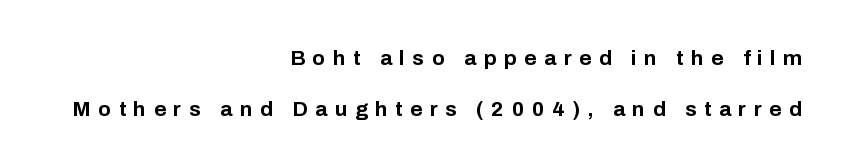
{"italic": "no", "bold": "yes", "underline": "no", "align": "right", "line_spacing": "loose", "line_spacing_ratio": 2.41, "letter_spacing": "wide", "letter_spacing_em": 0.36, "glyph_px": 21}
